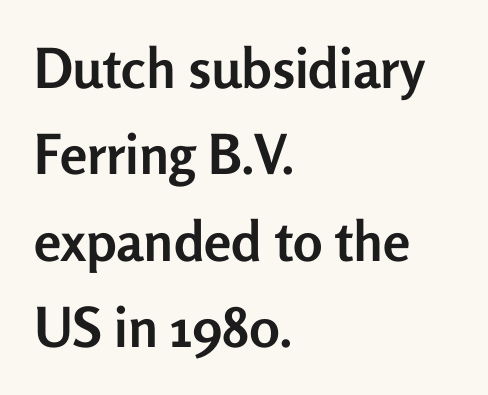
Q: Is the text bold? A: Yes.
Q: Is the text italic (slanted)? A: No, it is upright.
Q: Is the typeface a serif or a sans-serif typeface? A: Sans-serif.
Q: Is the text underlined? A: No.
Q: How is the paragraph aligned? A: Left-aligned.
Q: Is the spacing between letters normal or unusually wide? A: Normal.
Q: Is the spacing between lines tight, normal or loose? A: Normal.
Q: Width (condensed, normal, or wide)? A: Normal.
Q: Stroke contrast? A: Low.
Q: x-height? A: Medium.
Q: Monospaced? A: No.
